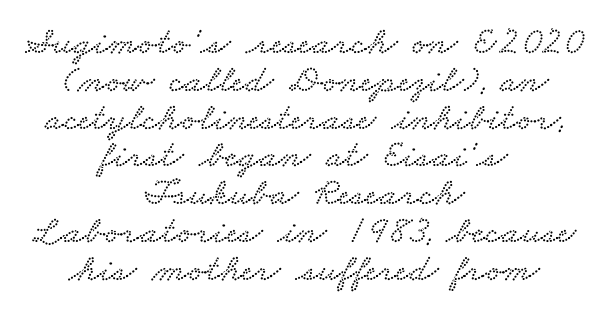
Q: Is the typeface a serif or a sans-serif typeface? A: Serif.
Q: Is the text underlined? A: No.
Q: How is the paragraph aligned? A: Centered.
Q: Is the spacing between letters normal or unusually wide? A: Normal.
Q: Is the spacing between lines tight, normal or loose? A: Tight.
Q: Width (condensed, normal, or wide)? A: Wide.
Q: Stroke contrast? A: Low.
Q: x-height? A: Small.
Q: Monospaced? A: No.
